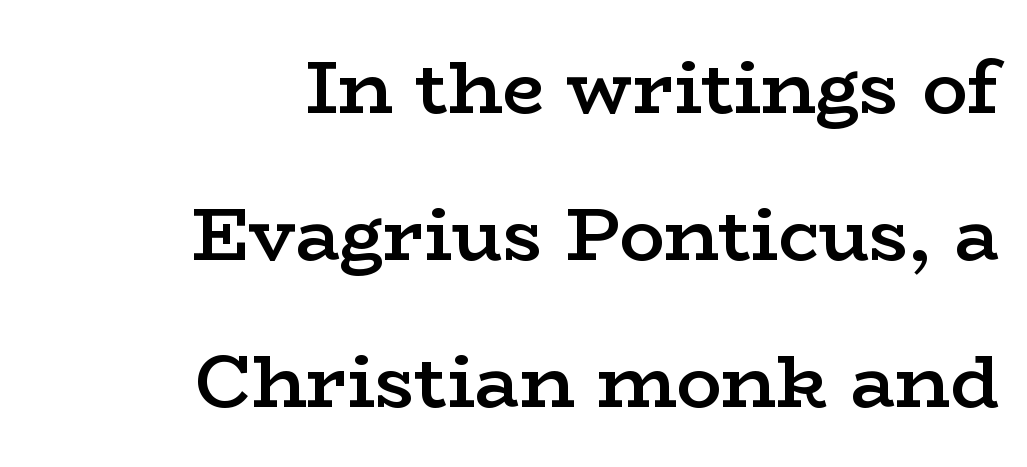
{"serif": "yes", "italic": "no", "bold": "semi", "weight": "semibold", "width": "wide", "stroke_contrast": "low", "x_height": "medium", "monospaced": "no", "underline": "no", "align": "right", "line_spacing": "loose", "line_spacing_ratio": 1.96, "letter_spacing": "normal", "letter_spacing_em": 0.0, "glyph_px": 75}
